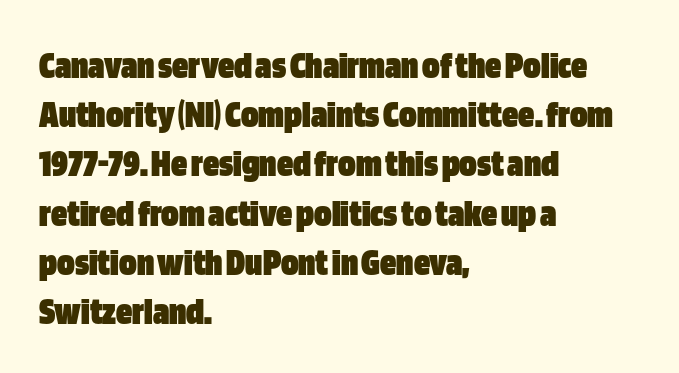
Descender tails drop into unmarked territory. Between one letter and the next there's only the usual sliver of space. As a designer I'd log this as weight 700, bold. Proportional: the letters do not fall into vertical columns.
